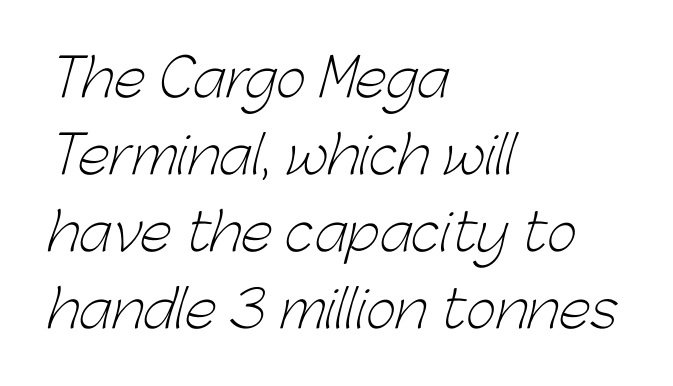
The image shows 52 px light sans-serif type; set left-aligned, normal line spacing (1.48x), normal letter spacing, not underlined; low stroke contrast and a medium x-height.
